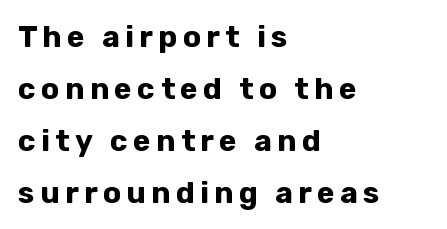
Q: Is the text bold? A: Yes.
Q: Is the text italic (slanted)? A: No, it is upright.
Q: Is the typeface a serif or a sans-serif typeface? A: Sans-serif.
Q: Is the text underlined? A: No.
Q: How is the paragraph aligned? A: Left-aligned.
Q: Width (condensed, normal, or wide)? A: Normal.
Q: Stroke contrast? A: Low.
Q: x-height? A: Medium.
Q: Monospaced? A: No.
